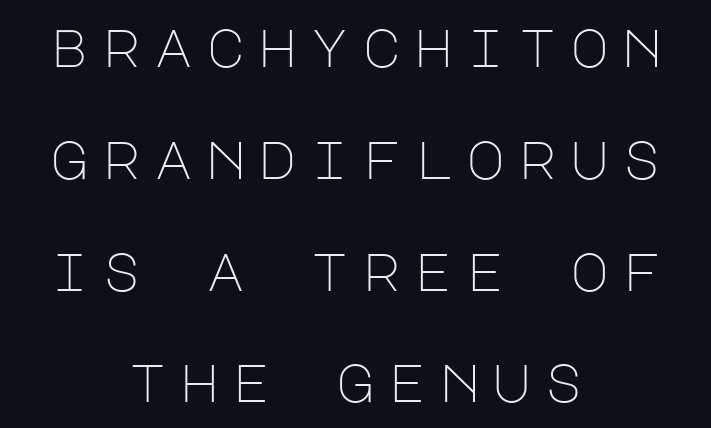
Q: Is the text bold? A: No.
Q: Is the text italic (slanted)? A: No, it is upright.
Q: Is the typeface a serif or a sans-serif typeface? A: Sans-serif.
Q: Is the text underlined? A: No.
Q: How is the paragraph aligned? A: Centered.
Q: Is the spacing between letters normal or unusually wide? A: Unusually wide.
Q: Is the spacing between lines tight, normal or loose? A: Loose.
Q: Width (condensed, normal, or wide)? A: Normal.
Q: Stroke contrast? A: Low.
Q: x-height? A: Large.
